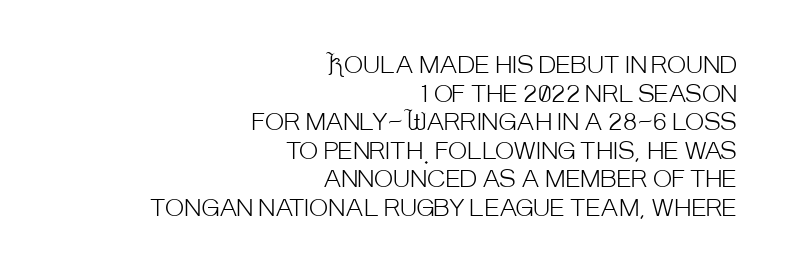
The image shows 23 px text type, upright; set right-aligned, line spacing 1.24x, normal letter spacing, not underlined.
